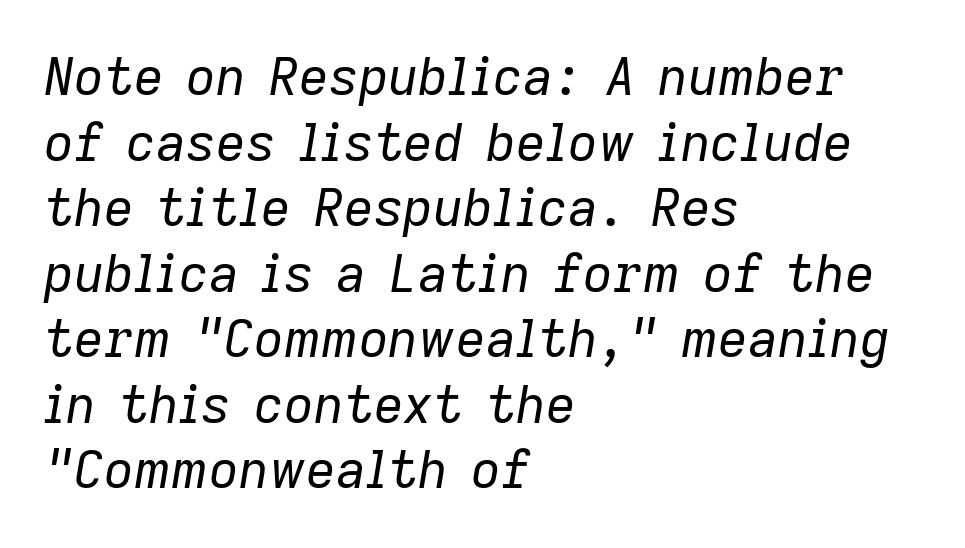
Q: Is the text bold? A: No.
Q: Is the text italic (slanted)? A: Yes, it leans right by about 9 degrees.
Q: Is the text underlined? A: No.
Q: How is the paragraph aligned? A: Left-aligned.
Q: Is the spacing between letters normal or unusually wide? A: Normal.
Q: Is the spacing between lines tight, normal or loose? A: Normal.
Q: Width (condensed, normal, or wide)? A: Normal.
Q: Stroke contrast? A: Low.
Q: x-height? A: Medium.
Q: Monospaced? A: No.
